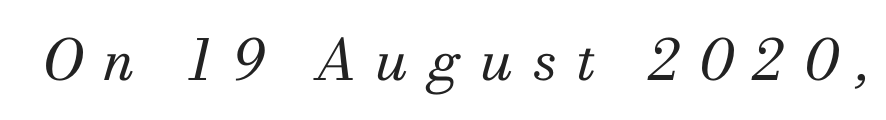
The image shows 56 px regular-weight serif type, italic (leaning right); set unusually wide letter spacing (+0.35 em), not underlined; medium stroke contrast and a small x-height.
